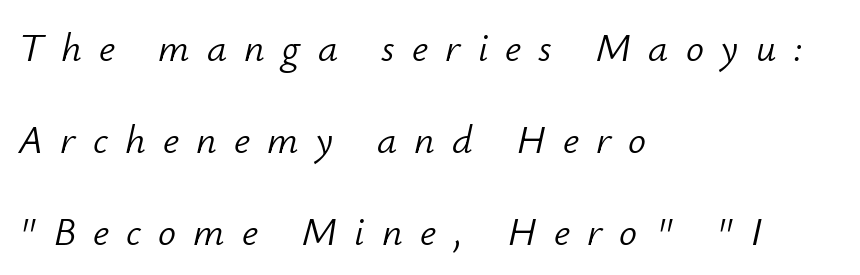
Q: Is the text bold? A: No.
Q: Is the text italic (slanted)? A: Yes, it leans right by about 12 degrees.
Q: Is the text underlined? A: No.
Q: How is the paragraph aligned? A: Left-aligned.
Q: Is the spacing between letters normal or unusually wide? A: Unusually wide.
Q: Is the spacing between lines tight, normal or loose? A: Loose.
Q: Width (condensed, normal, or wide)? A: Normal.
Q: Stroke contrast? A: Low.
Q: x-height? A: Small.
Q: Monospaced? A: No.
